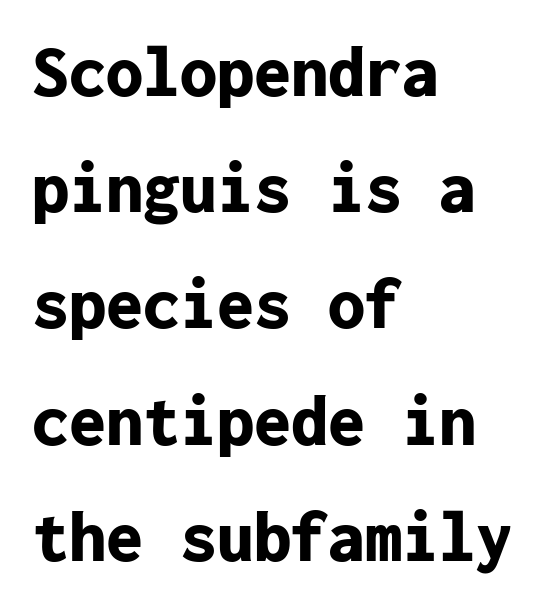
The typeface chosen for these lines omits serifs. Students, this is bold: see how much ink each stroke carries. In CSS terms this would be text-align: left. The letters march in equal steps, a hallmark of fixed-pitch type. The rendering uses a moderate line-height, typical for paragraphs.
